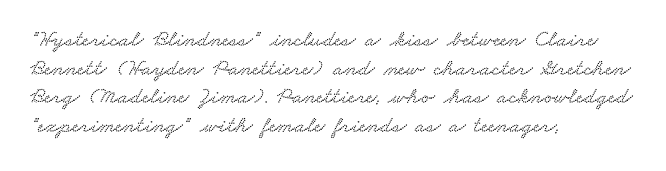
{"underline": "no", "align": "left", "line_spacing": "normal", "line_spacing_ratio": 1.25, "letter_spacing": "normal", "letter_spacing_em": 0.0, "glyph_px": 23}
